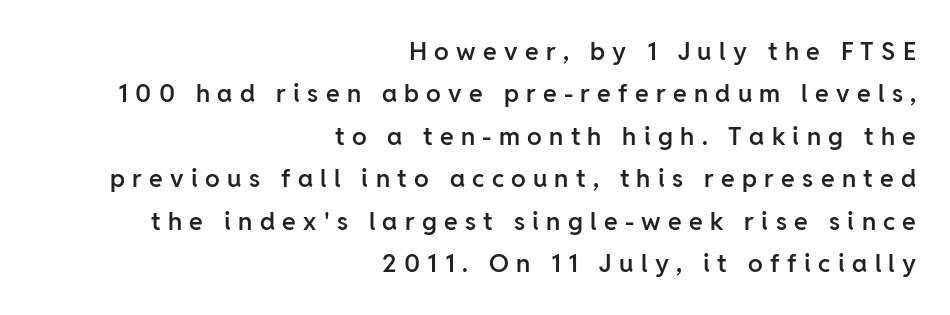
Q: Is the text bold? A: Semi-bold.
Q: Is the text italic (slanted)? A: No, it is upright.
Q: Is the text underlined? A: No.
Q: How is the paragraph aligned? A: Right-aligned.
Q: Is the spacing between letters normal or unusually wide? A: Unusually wide.
Q: Is the spacing between lines tight, normal or loose? A: Normal.
